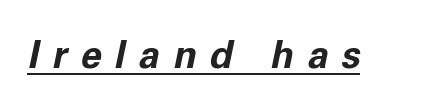
Q: Is the text bold? A: Yes.
Q: Is the text italic (slanted)? A: Yes, it leans right by about 11 degrees.
Q: Is the text underlined? A: Yes.
Q: Is the spacing between letters normal or unusually wide? A: Unusually wide.
Q: Width (condensed, normal, or wide)? A: Normal.
Q: Stroke contrast? A: Low.
Q: x-height? A: Medium.
Q: Monospaced? A: No.
